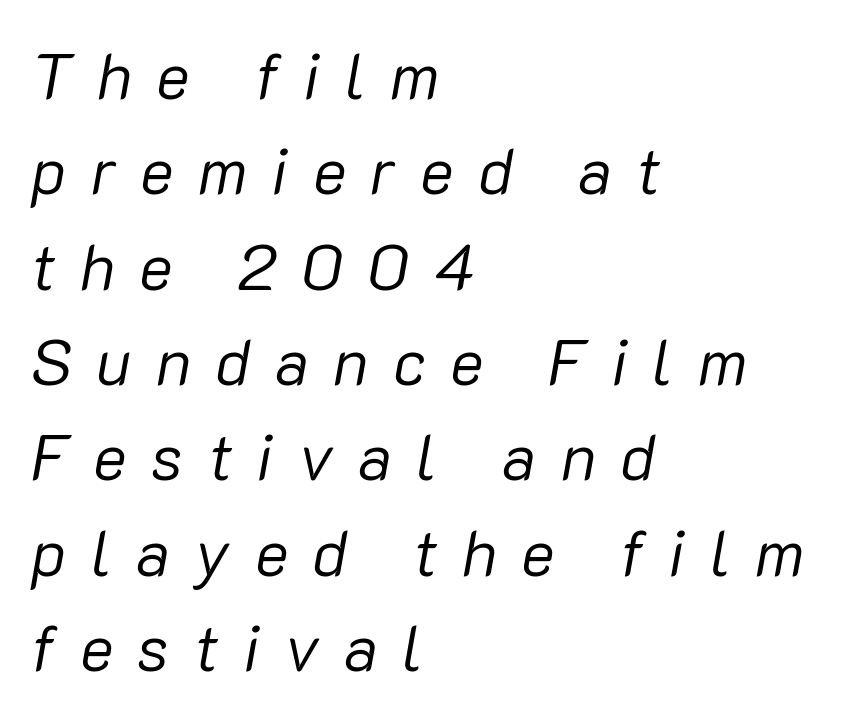
The passage shown leans; its letterforms are oblique. Honestly, the row spacing looks completely unremarkable. No extra ink here — the face is not bold. Observe the wide spacing: letters keep a clear distance from each other. In CSS terms this would be text-align: left.
